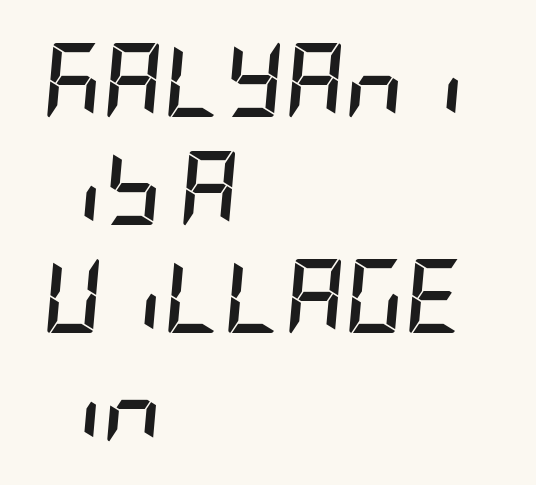
Look at the stroke-to-counter ratio: heavy, a bold. Descenders are the only things crossing below the line. Compared with typical paragraphs, the rows here are spaced about the same. Visually the block forms a straight wall on the left and a jagged coastline on the right. The horizontal fit of the characters is conventional and even. The face used here has a pronounced slope to its letters.
